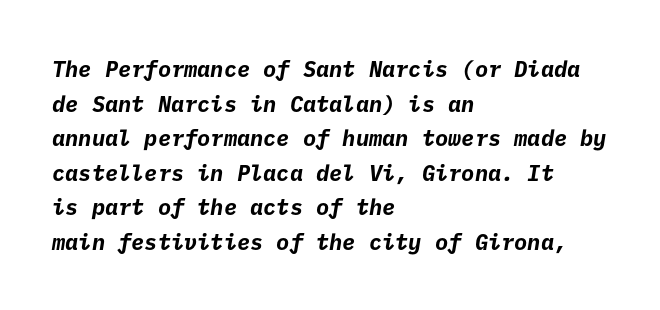
Q: Is the text bold? A: Yes.
Q: Is the text underlined? A: No.
Q: How is the paragraph aligned? A: Left-aligned.
Q: Is the spacing between letters normal or unusually wide? A: Normal.
Q: Is the spacing between lines tight, normal or loose? A: Normal.
